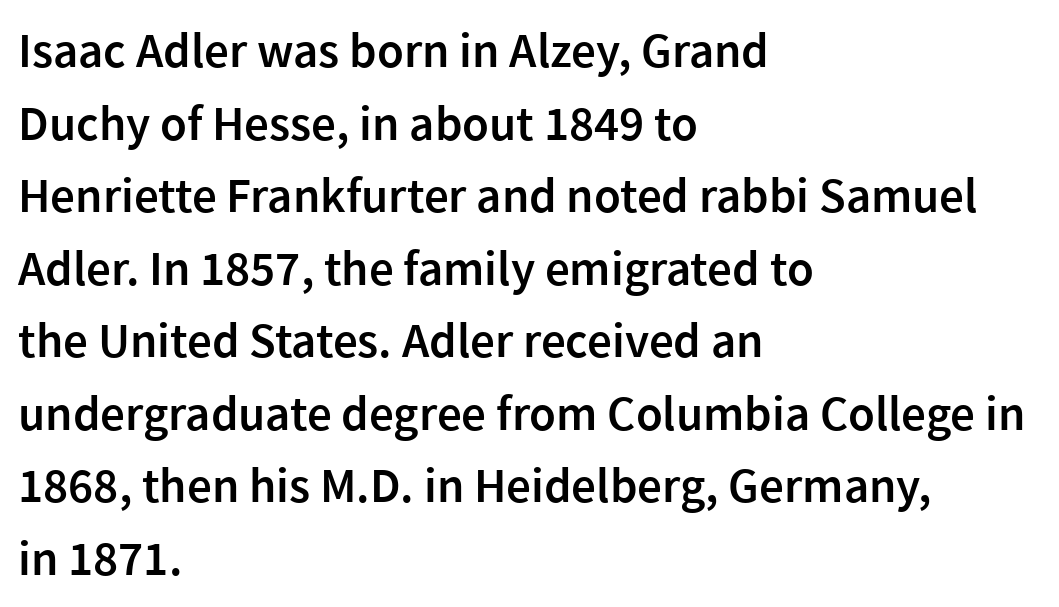
Q: Is the text bold? A: Semi-bold.
Q: Is the text italic (slanted)? A: No, it is upright.
Q: Is the typeface a serif or a sans-serif typeface? A: Sans-serif.
Q: Is the text underlined? A: No.
Q: How is the paragraph aligned? A: Left-aligned.
Q: Is the spacing between letters normal or unusually wide? A: Normal.
Q: Is the spacing between lines tight, normal or loose? A: Normal.
Q: Width (condensed, normal, or wide)? A: Normal.
Q: x-height? A: Medium.
Q: Monospaced? A: No.
